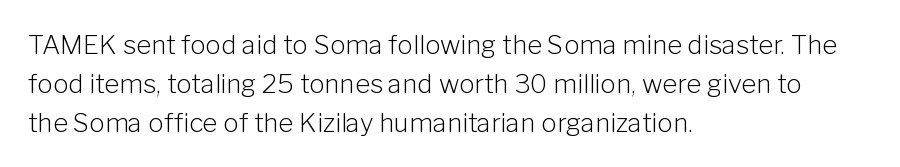
Q: Is the text bold? A: No.
Q: Is the text italic (slanted)? A: No, it is upright.
Q: Is the text underlined? A: No.
Q: How is the paragraph aligned? A: Left-aligned.
Q: Is the spacing between letters normal or unusually wide? A: Normal.
Q: Is the spacing between lines tight, normal or loose? A: Normal.
